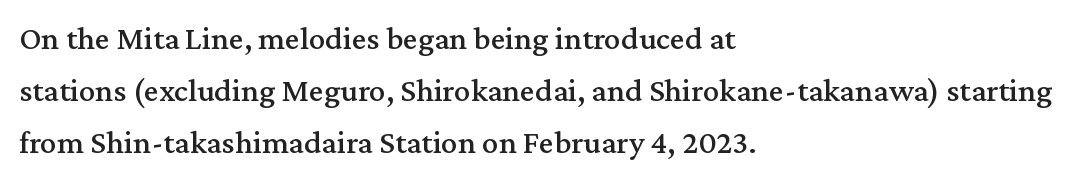
The image shows 33 px serif type, upright; set left-aligned, normal line spacing (1.58x), normal letter spacing, not underlined; medium stroke contrast and a medium x-height.
